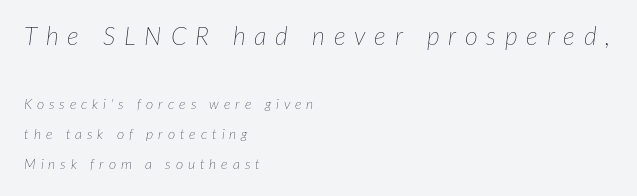
Q: Is the text bold? A: No.
Q: Is the text italic (slanted)? A: Yes, it leans right by about 7 degrees.
Q: Is the text underlined? A: No.
Q: How is the paragraph aligned? A: Left-aligned.
Q: Is the spacing between letters normal or unusually wide? A: Unusually wide.
Q: Is the spacing between lines tight, normal or loose? A: Loose.
Q: Which block of text is set in a larger size, the first (top) or the second (bottom)? A: The first (top) one.
